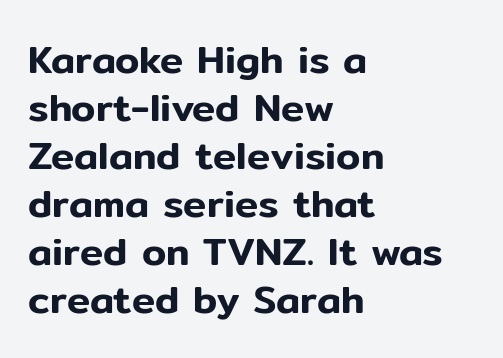
{"serif": "no", "italic": "no", "width": "normal", "stroke_contrast": "low", "x_height": "medium", "monospaced": "no", "underline": "no", "align": "left", "line_spacing_ratio": 1.23, "letter_spacing": "normal", "letter_spacing_em": 0.0, "glyph_px": 39}
